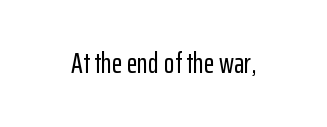
Q: Is the text italic (slanted)? A: No, it is upright.
Q: Is the typeface a serif or a sans-serif typeface? A: Sans-serif.
Q: Is the text underlined? A: No.
Q: Is the spacing between letters normal or unusually wide? A: Normal.
Q: Width (condensed, normal, or wide)? A: Condensed.
Q: Stroke contrast? A: Low.
Q: x-height? A: Medium.
Q: Monospaced? A: No.
